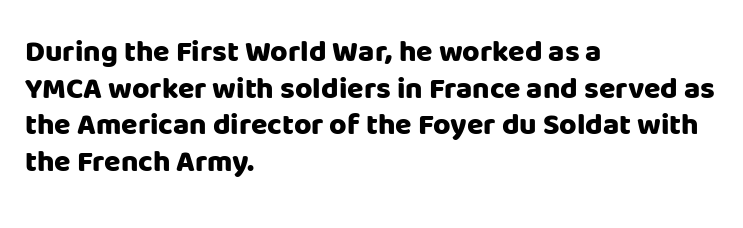
{"serif": "no", "italic": "no", "bold": "yes", "weight": "heavy", "width": "normal", "stroke_contrast": "low", "x_height": "large", "monospaced": "no", "underline": "no", "align": "left", "line_spacing_ratio": 1.22, "letter_spacing": "normal", "letter_spacing_em": 0.0, "glyph_px": 30}
